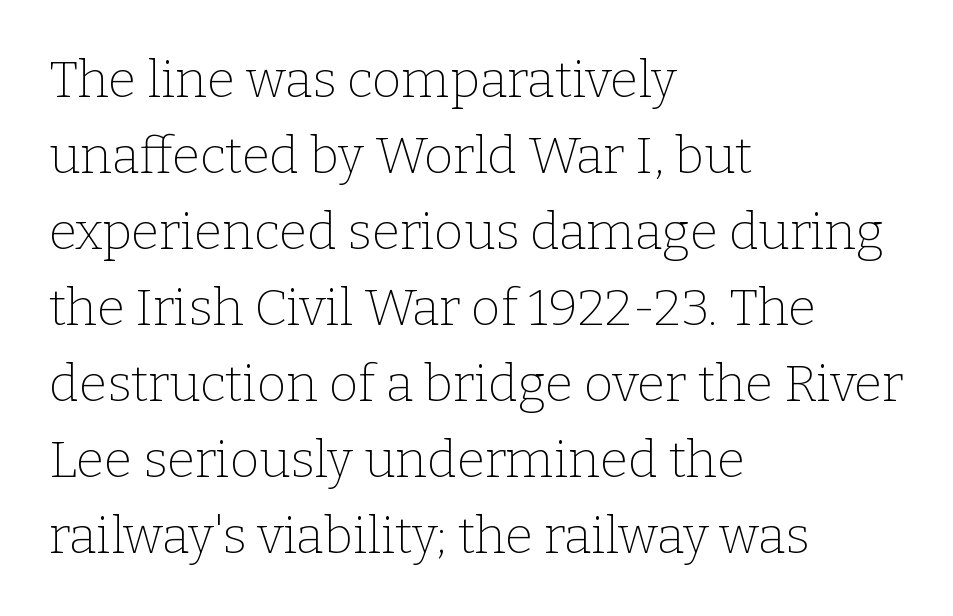
{"serif": "yes", "italic": "no", "bold": "no", "weight": "thin", "width": "normal", "stroke_contrast": "low", "x_height": "medium", "monospaced": "no", "underline": "no", "align": "left", "line_spacing": "normal", "line_spacing_ratio": 1.49, "letter_spacing": "normal", "letter_spacing_em": 0.0, "glyph_px": 51}
